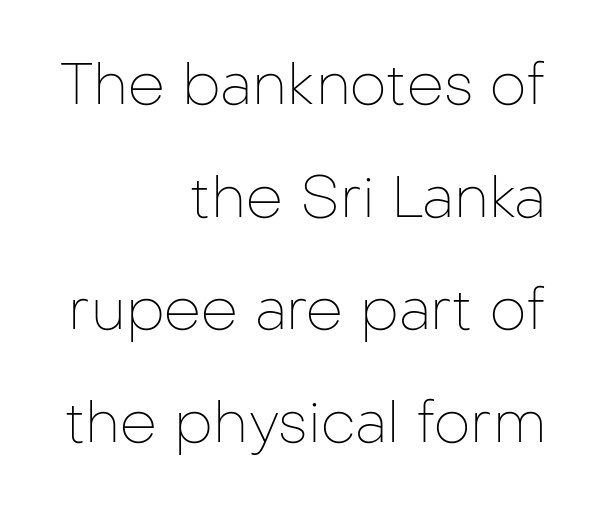
Typeset ragged left — the right edge is the straight one. There is no visible air inserted between adjacent glyphs. Weight class: somewhere from thin through regular. The letters carry no serifs — their stems end cleanly without finishing strokes. Line spacing here is loose. The passage shown is typed in a proportional face where columns would drift.
